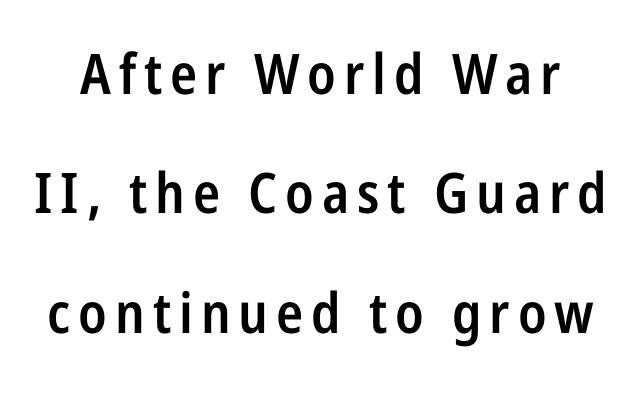
{"serif": "no", "italic": "no", "bold": "semi", "weight": "semibold", "width": "condensed", "stroke_contrast": "low", "x_height": "medium", "monospaced": "no", "underline": "no", "line_spacing": "loose", "line_spacing_ratio": 2.13, "glyph_px": 56}
